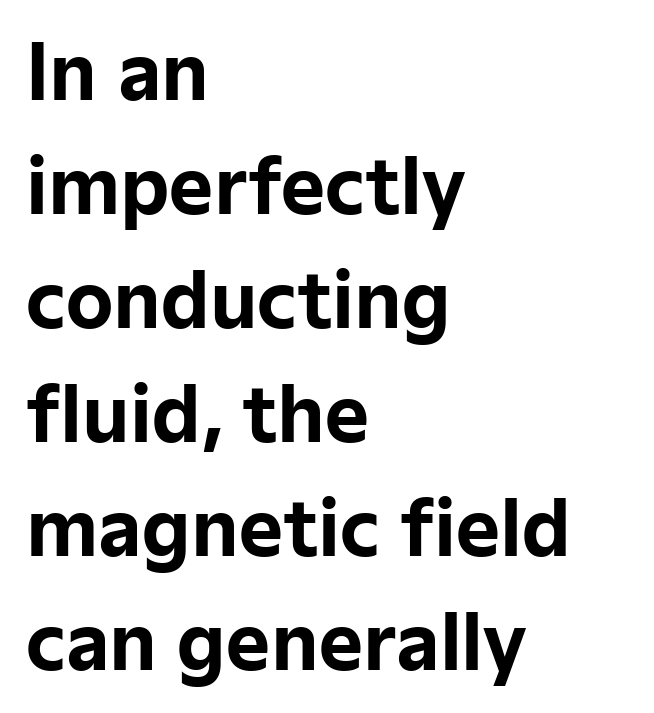
The image shows 75 px bold sans-serif type, upright; set left-aligned, normal line spacing (1.52x), normal letter spacing, not underlined; low stroke contrast and a medium x-height.
